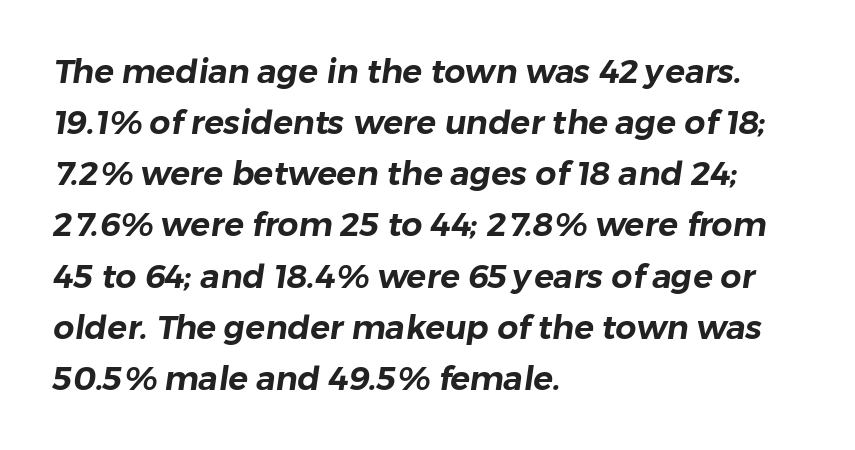
Q: Is the typeface a serif or a sans-serif typeface? A: Sans-serif.
Q: Is the text underlined? A: No.
Q: How is the paragraph aligned? A: Left-aligned.
Q: Is the spacing between letters normal or unusually wide? A: Normal.
Q: Is the spacing between lines tight, normal or loose? A: Normal.
Q: Width (condensed, normal, or wide)? A: Normal.
Q: Stroke contrast? A: Low.
Q: x-height? A: Medium.
Q: Monospaced? A: No.
